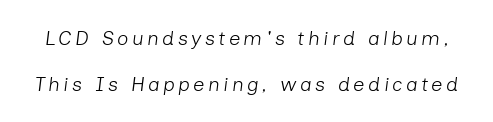
{"italic": "yes", "lean": "right", "slant_degrees": 7, "bold": "no", "underline": "no", "line_spacing": "loose", "line_spacing_ratio": 2.28, "glyph_px": 20}
